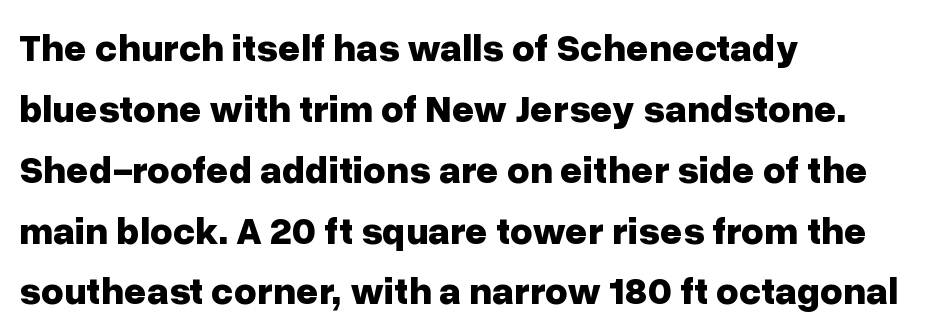
{"serif": "no", "italic": "no", "bold": "yes", "weight": "bold", "width": "normal", "stroke_contrast": "low", "x_height": "medium", "monospaced": "no", "underline": "no", "align": "left", "line_spacing": "normal", "line_spacing_ratio": 1.56, "letter_spacing": "normal", "letter_spacing_em": 0.0, "glyph_px": 39}
